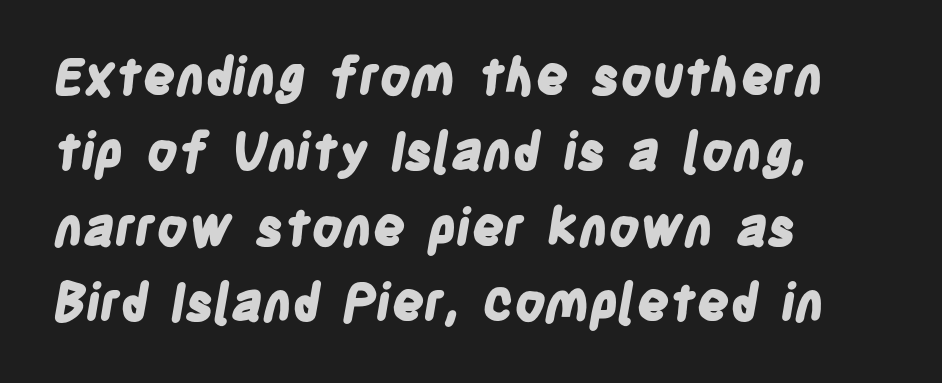
The image shows 51 px bold, condensed sans-serif type; set left-aligned, normal line spacing (1.48x), normal letter spacing, not underlined; low stroke contrast and a large x-height.
